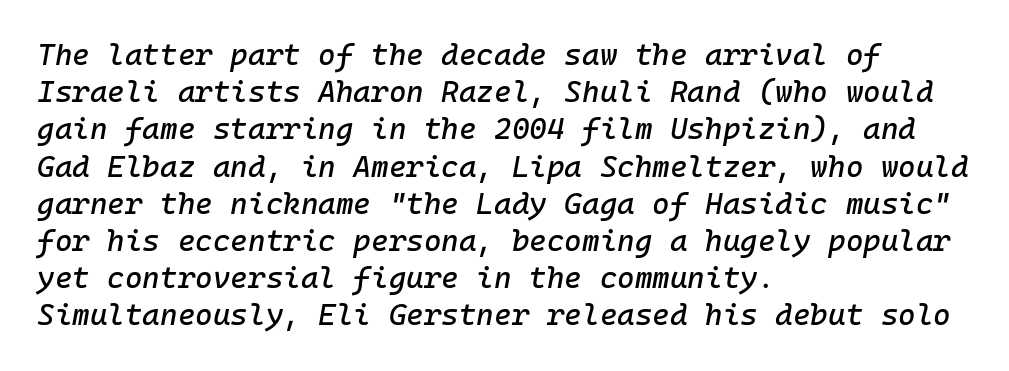
The image shows 30 px text type, italic (leaning right), monospaced; set left-aligned, line spacing 1.24x, normal letter spacing, not underlined; low stroke contrast and a medium x-height.
